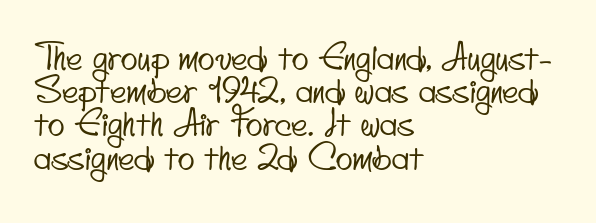
The image shows 35 px condensed sans-serif type; set left-aligned, tight line spacing (0.95x), normal letter spacing, not underlined; low stroke contrast and a small x-height.
